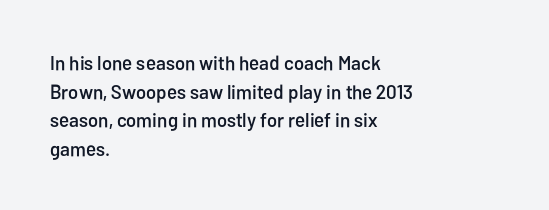
Q: Is the text italic (slanted)? A: No, it is upright.
Q: Is the text underlined? A: No.
Q: How is the paragraph aligned? A: Left-aligned.
Q: Is the spacing between letters normal or unusually wide? A: Normal.
Q: Is the spacing between lines tight, normal or loose? A: Normal.
